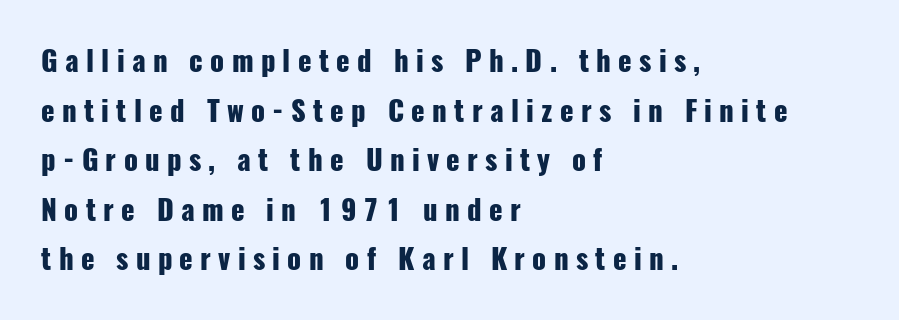
{"serif": "no", "italic": "no", "bold": "yes", "weight": "heavy", "width": "condensed", "stroke_contrast": "low", "x_height": "medium", "monospaced": "no", "underline": "no", "align": "left", "line_spacing_ratio": 1.77, "letter_spacing": "wide", "letter_spacing_em": 0.26, "glyph_px": 28}
